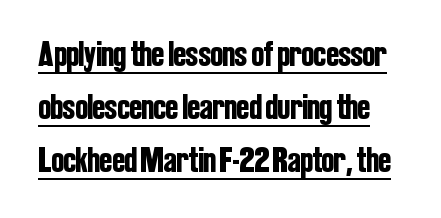
The image shows 37 px condensed sans-serif type, upright; set normal line spacing (1.43x), normal letter spacing, underlined; low stroke contrast and a medium x-height.
